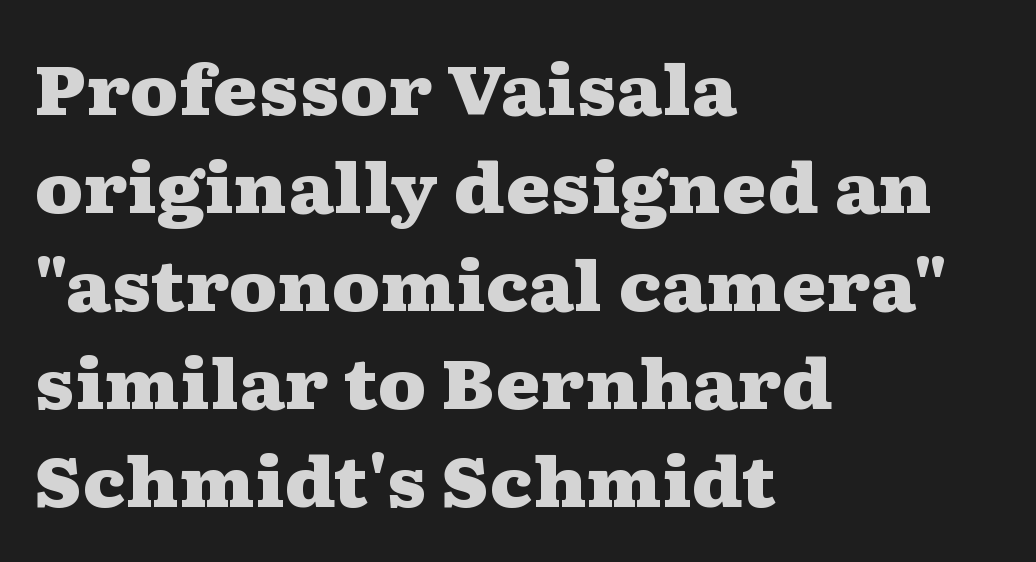
Q: Is the text bold? A: Yes.
Q: Is the text italic (slanted)? A: No, it is upright.
Q: Is the typeface a serif or a sans-serif typeface? A: Serif.
Q: Is the text underlined? A: No.
Q: How is the paragraph aligned? A: Left-aligned.
Q: Is the spacing between letters normal or unusually wide? A: Normal.
Q: Is the spacing between lines tight, normal or loose? A: Normal.
Q: Width (condensed, normal, or wide)? A: Wide.
Q: Stroke contrast? A: Medium.
Q: x-height? A: Medium.
Q: Monospaced? A: No.
